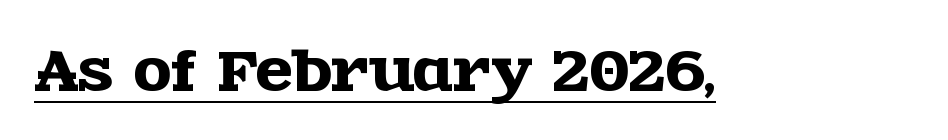
The image shows 54 px wide serif type, upright; set normal letter spacing, underlined; a large x-height.
